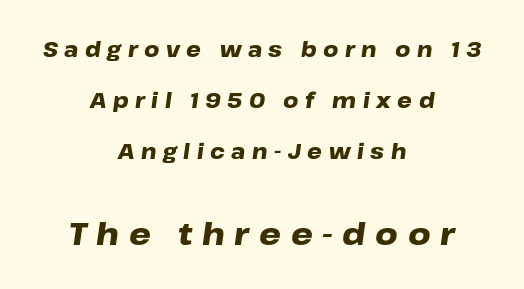
Q: Is the text bold? A: Yes.
Q: Is the text italic (slanted)? A: Yes, it leans right by about 8 degrees.
Q: Is the text underlined? A: No.
Q: How is the paragraph aligned? A: Centered.
Q: Is the spacing between letters normal or unusually wide? A: Unusually wide.
Q: Is the spacing between lines tight, normal or loose? A: Loose.
Q: Which block of text is set in a larger size, the first (top) or the second (bottom)? A: The second (bottom) one.
Q: Width (condensed, normal, or wide)? A: Wide.
Q: Stroke contrast? A: Low.
Q: x-height? A: Medium.
Q: Monospaced? A: No.
